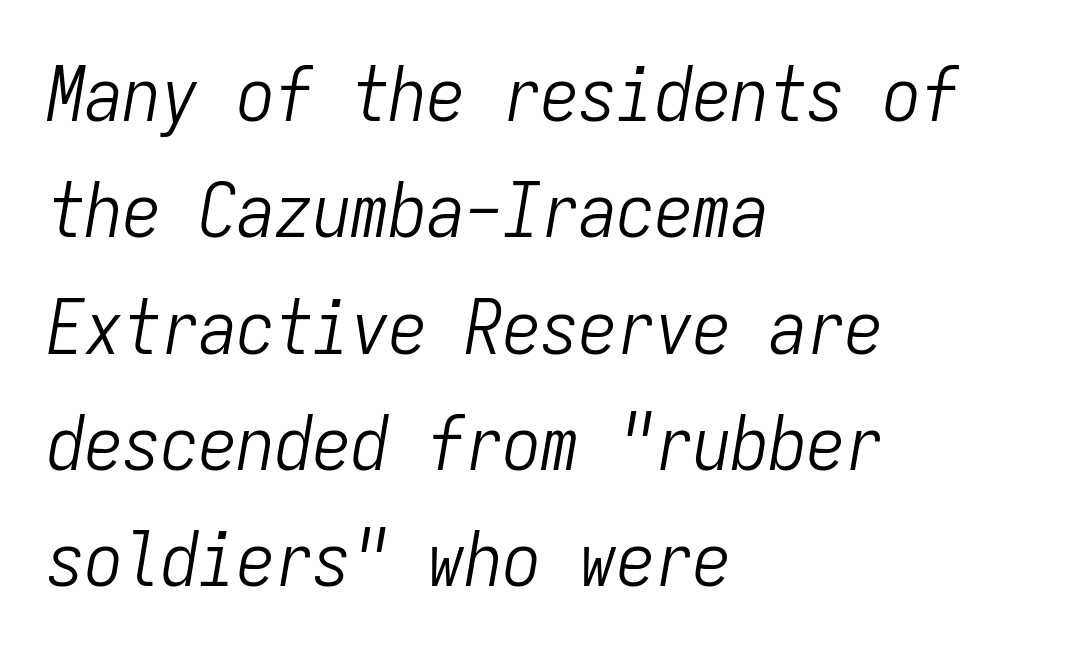
Q: Is the text bold? A: No.
Q: Is the text italic (slanted)? A: Yes, it leans right by about 9 degrees.
Q: Is the text underlined? A: No.
Q: How is the paragraph aligned? A: Left-aligned.
Q: Is the spacing between letters normal or unusually wide? A: Normal.
Q: Is the spacing between lines tight, normal or loose? A: Normal.
Q: Width (condensed, normal, or wide)? A: Condensed.
Q: Stroke contrast? A: Low.
Q: x-height? A: Medium.
Q: Monospaced? A: Yes.
